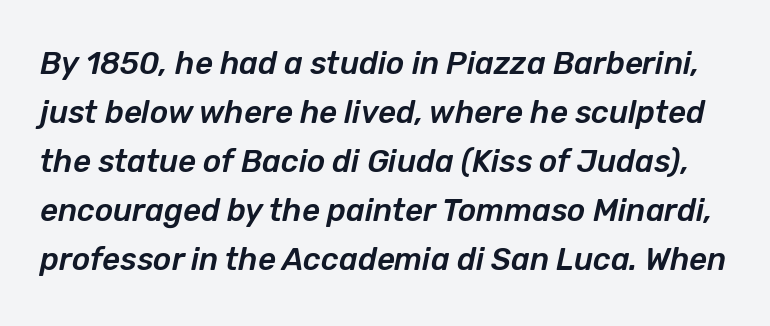
{"italic": "yes", "lean": "right", "slant_degrees": 12, "width": "normal", "stroke_contrast": "low", "x_height": "medium", "monospaced": "no", "underline": "no", "line_spacing": "normal", "line_spacing_ratio": 1.58, "letter_spacing": "normal", "letter_spacing_em": 0.0, "glyph_px": 31}
